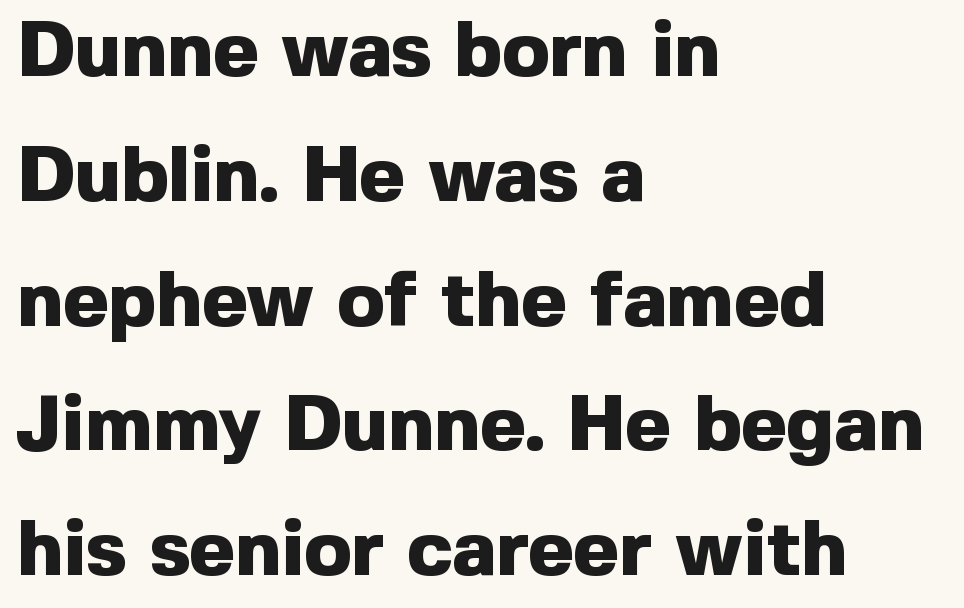
The image shows 78 px heavy sans-serif type, upright; set left-aligned, normal line spacing (1.6x), normal letter spacing, not underlined; a medium x-height.
